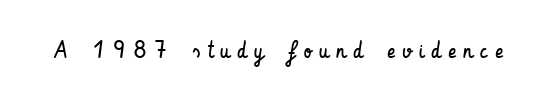
{"italic": "no", "bold": "no", "underline": "no", "letter_spacing": "wide", "letter_spacing_em": 0.32, "glyph_px": 24}
